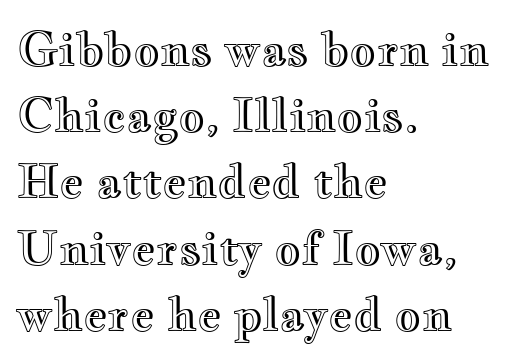
Q: Is the text italic (slanted)? A: No, it is upright.
Q: Is the text underlined? A: No.
Q: How is the paragraph aligned? A: Left-aligned.
Q: Is the spacing between letters normal or unusually wide? A: Normal.
Q: Is the spacing between lines tight, normal or loose? A: Normal.
Q: Width (condensed, normal, or wide)? A: Wide.
Q: x-height? A: Small.
Q: Monospaced? A: No.
